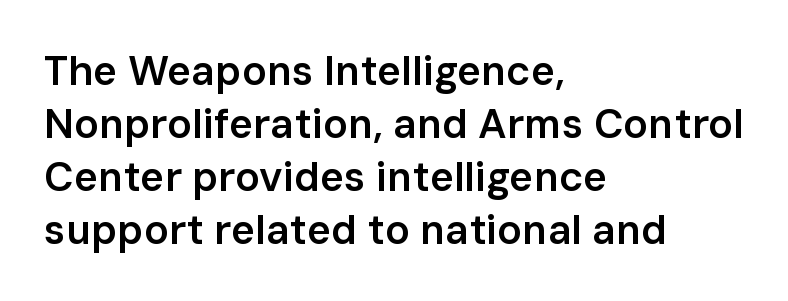
{"serif": "no", "italic": "no", "bold": "semi", "weight": "semibold", "width": "normal", "stroke_contrast": "low", "x_height": "medium", "monospaced": "no", "underline": "no", "align": "left", "line_spacing": "normal", "line_spacing_ratio": 1.29, "letter_spacing": "normal", "letter_spacing_em": 0.0, "glyph_px": 41}
